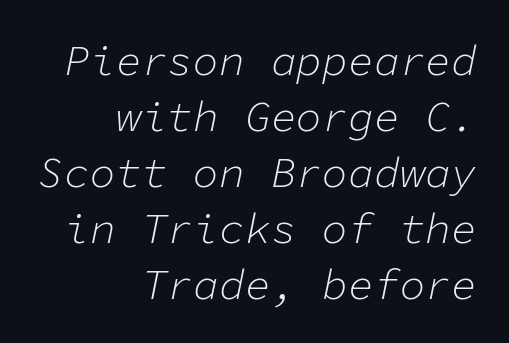
{"italic": "yes", "lean": "right", "slant_degrees": 11, "bold": "no", "weight": "light", "width": "normal", "stroke_contrast": "low", "x_height": "medium", "monospaced": "yes", "underline": "no", "align": "right", "line_spacing": "normal", "line_spacing_ratio": 1.3, "letter_spacing": "normal", "letter_spacing_em": 0.0, "glyph_px": 43}
